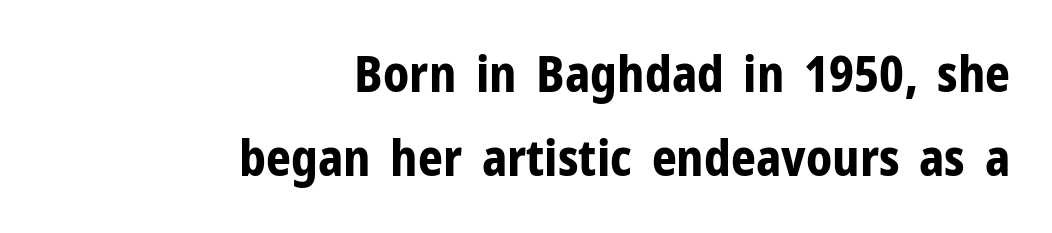
Letters rest on an invisible, unmarked baseline. Nope, no serifs anywhere on these letters. The compositor pushed each line to the right boundary. The glyphs have the mass of a bold cut. Is this a fixed-width face? No — the glyphs have proportional, varying widths. Posture: straight, roman, zero tilt.
